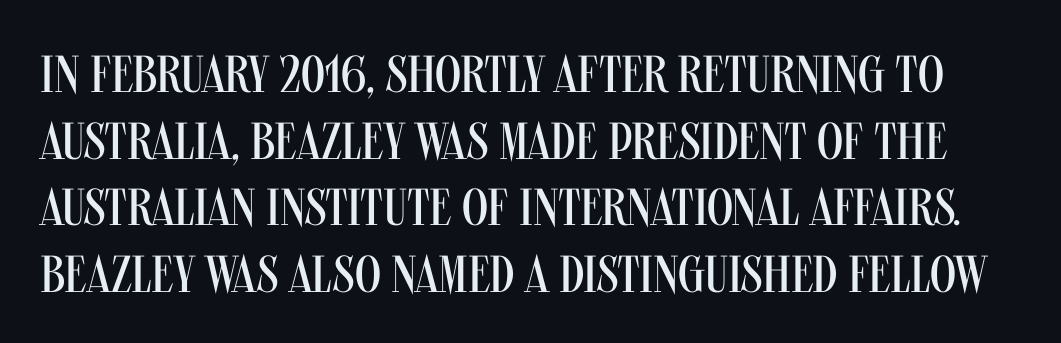
The image shows 52 px regular-weight, condensed sans-serif type, upright; set normal line spacing (1.28x), normal letter spacing, not underlined; medium stroke contrast and a large x-height.
